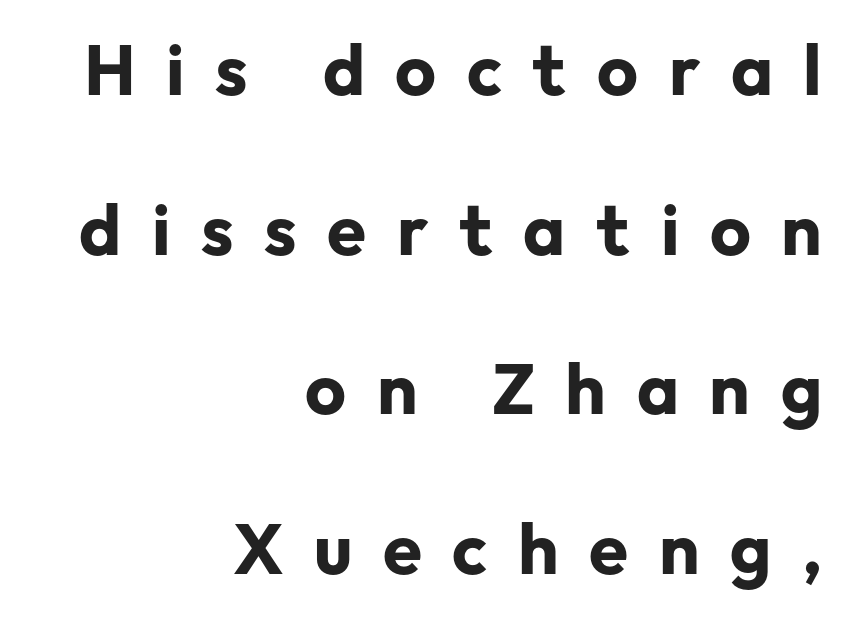
No feet cap the strokes, marking this as sans-serif type. Vertically, the passage feels expansive, rows floating well apart. Weight: bold. The tracking jumps out immediately: characters are airy and widely separated. Style check: upright. One-word summary of the alignment: right.
